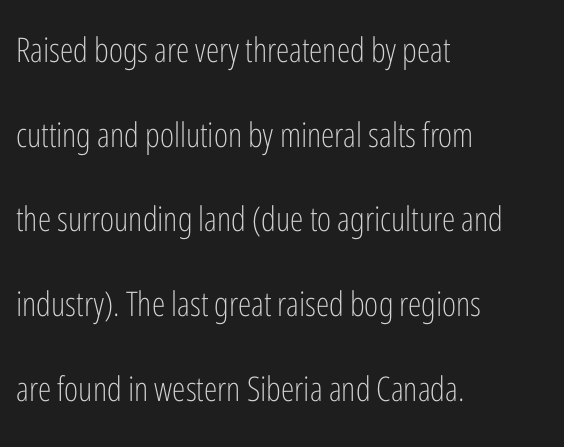
The strokes carry an ordinary text weight at most. The space directly below the letters is spotless. Compared with typical body copy, the letter spacing here is the same. Nope, no serifs anywhere on these letters. Line spacing here is loose. This is the regular roman posture of the typeface.
